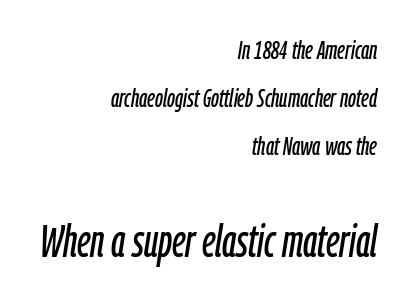
{"italic": "yes", "lean": "right", "slant_degrees": 9, "width": "condensed", "stroke_contrast": "low", "x_height": "medium", "monospaced": "no", "underline": "no", "align": "right", "line_spacing_ratio": 1.85, "letter_spacing": "normal", "letter_spacing_em": 0.0, "larger_block": "second", "size_ratio": 1.73, "glyph_px": 45}
